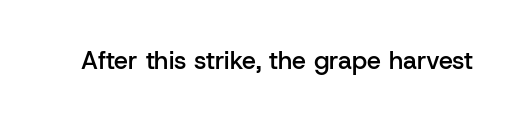
{"italic": "no", "bold": "semi", "underline": "no", "letter_spacing": "normal", "letter_spacing_em": 0.0, "glyph_px": 25}
